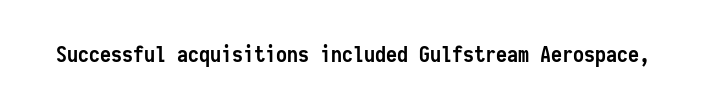
The image shows 22 px bold type, upright; set normal letter spacing, not underlined.
